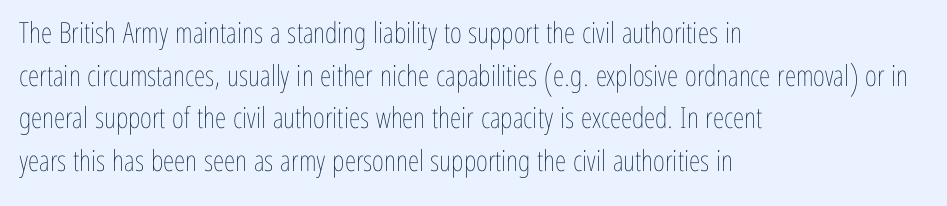
The image shows 29 px thin, condensed type, upright; set left-aligned, normal line spacing (1.47x), normal letter spacing, not underlined; low stroke contrast and a medium x-height.
